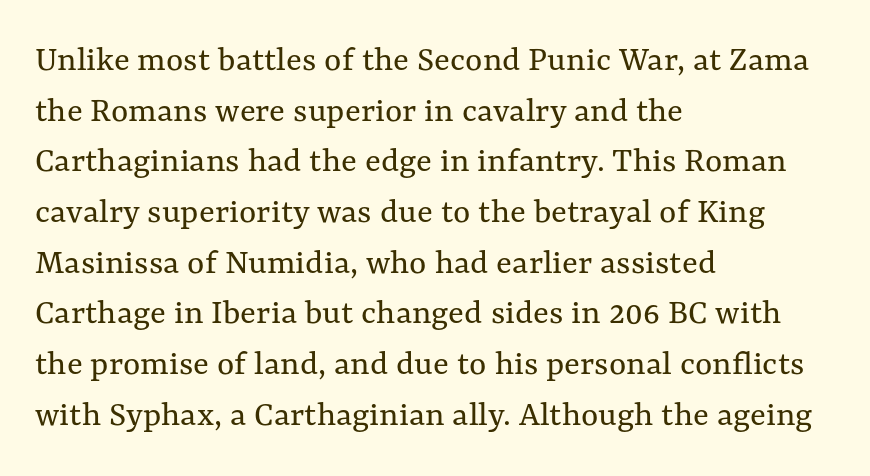
Typeset ragged right — the left edge is the straight one. Beneath every word, the page is bare. Bold? No — there's no thickening of the strokes. The space between consecutive lines is moderate. Ordinary non-slanted type is in use. Proportional: the letters do not fall into vertical columns.
